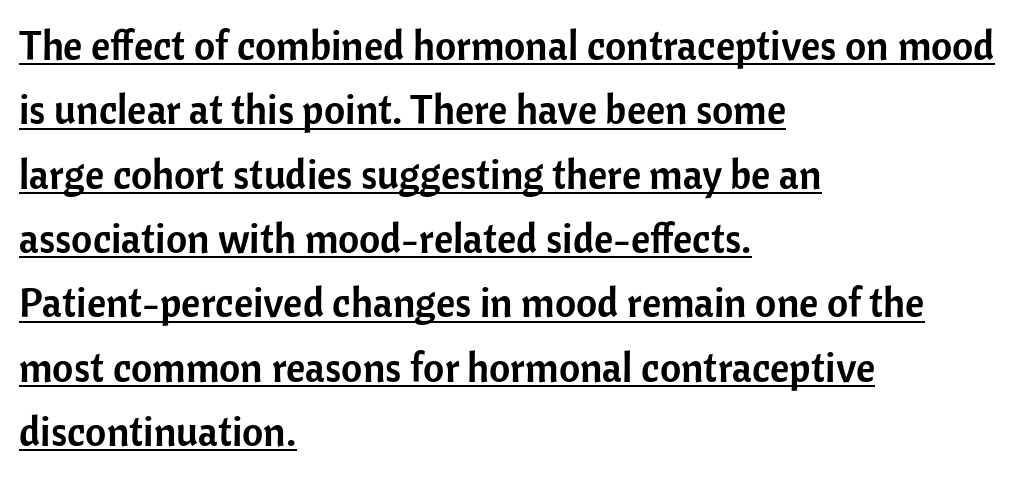
Q: Is the text italic (slanted)? A: No, it is upright.
Q: Is the typeface a serif or a sans-serif typeface? A: Sans-serif.
Q: Is the text underlined? A: Yes.
Q: How is the paragraph aligned? A: Left-aligned.
Q: Is the spacing between letters normal or unusually wide? A: Normal.
Q: Is the spacing between lines tight, normal or loose? A: Normal.
Q: Width (condensed, normal, or wide)? A: Normal.
Q: Stroke contrast? A: Low.
Q: x-height? A: Medium.
Q: Monospaced? A: No.
